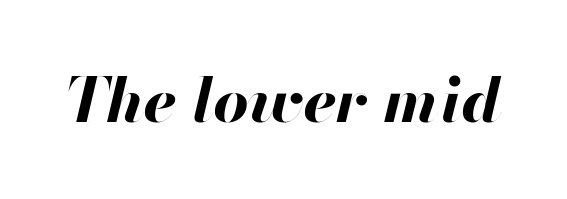
The image shows 62 px bold type, italic (leaning right); set normal letter spacing, not underlined; high stroke contrast and a small x-height.
